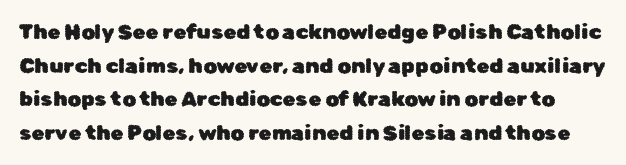
Default kerning and tracking; the words read as compact shapes. Upright lettering throughout. The space between consecutive lines is moderate. Type without underlining.
